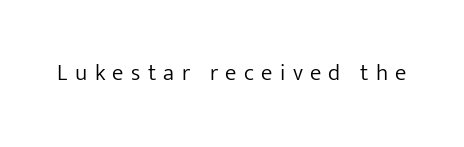
The image shows 23 px text type, upright; set unusually wide letter spacing (+0.32 em), not underlined.
